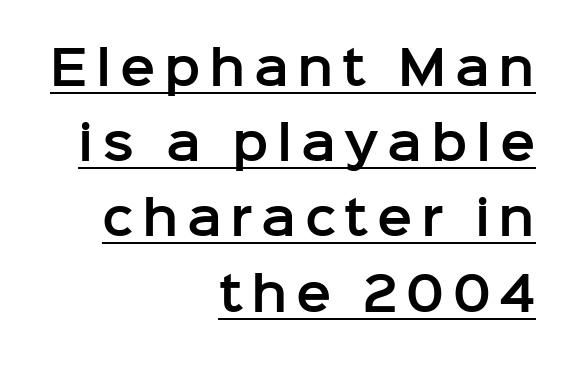
The string is rendered with underlining switched on. Each line ends at the same right margin while the left side varies. Note the varied advance widths — an 'i' is clearly narrower than an 'm'. These lines sit exactly where default settings would place them. Characters remain perfectly vertical along every line. Type style note: lacks serifs.
